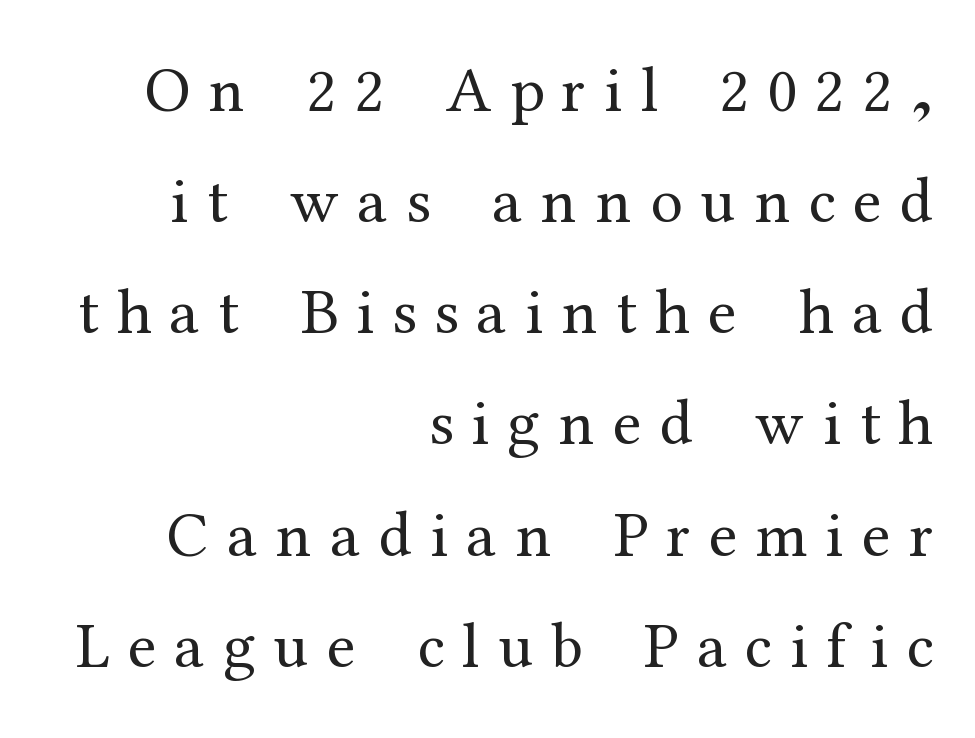
Q: Is the text bold? A: No.
Q: Is the text italic (slanted)? A: No, it is upright.
Q: Is the typeface a serif or a sans-serif typeface? A: Serif.
Q: Is the text underlined? A: No.
Q: How is the paragraph aligned? A: Right-aligned.
Q: Is the spacing between letters normal or unusually wide? A: Unusually wide.
Q: Width (condensed, normal, or wide)? A: Normal.
Q: Stroke contrast? A: Medium.
Q: x-height? A: Medium.
Q: Monospaced? A: No.
